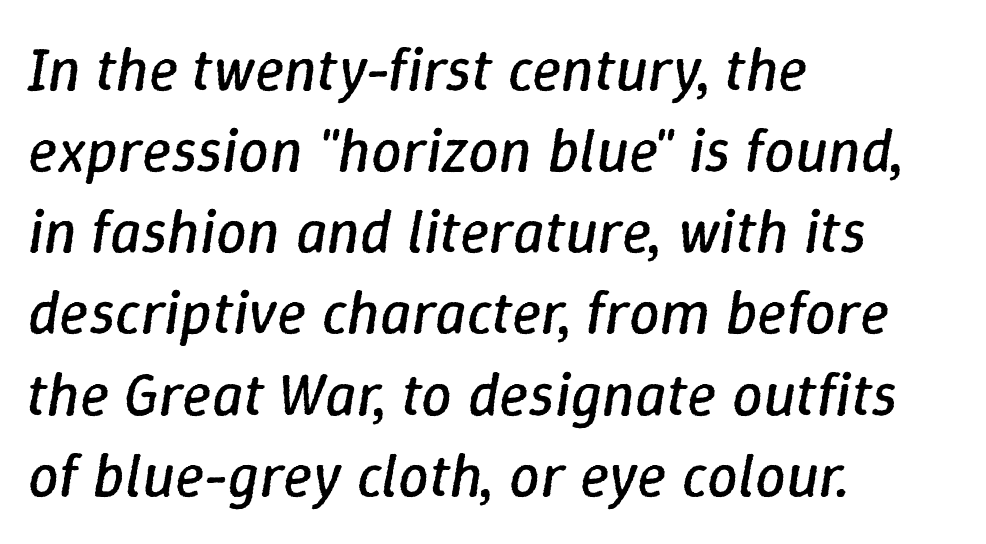
Think standard paragraph weight, or any step lighter than that. Does the copy run flush right? No — it runs flush left. Emphasis-style slanted type is in use. The passage shown has conventional tracking throughout. This rendering features lettering with no underline.
